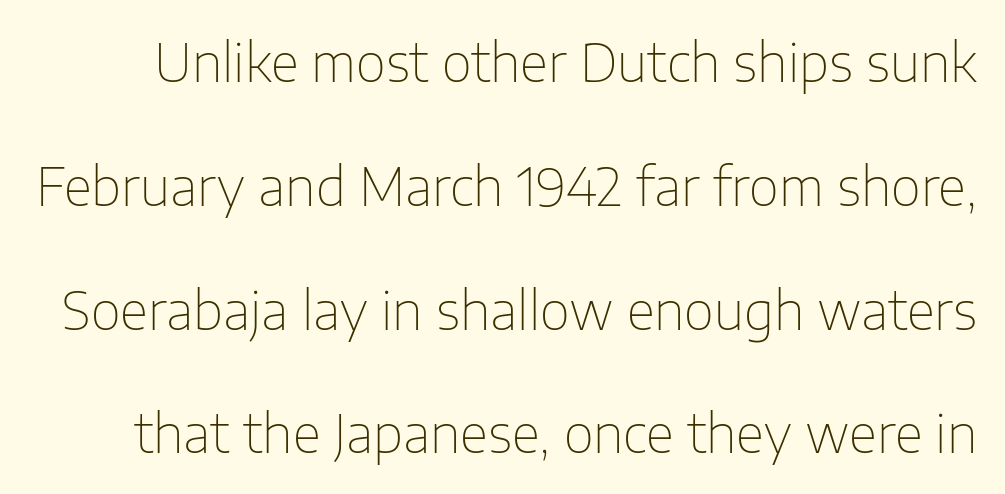
Default kerning and tracking; the words read as compact shapes. You could fit nearly another row in the gap between these rows. No word sits above an underline. Classification — sans serif.
